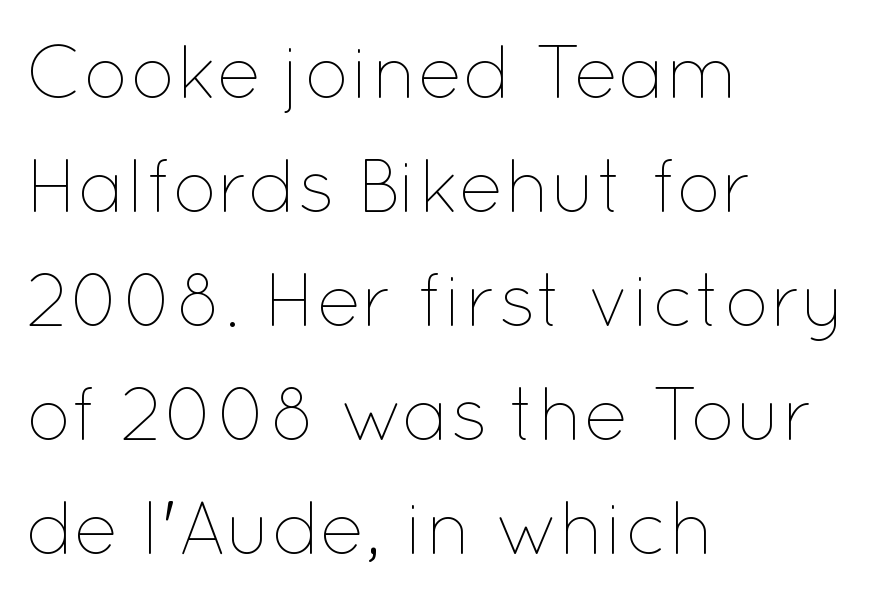
The words here are not underlined. Leftover space on each line is placed entirely after the last word. Weight: in the light-to-regular range. Nope, not italic — everything's standing straight. The leading is moderate, giving the passage an even texture.
